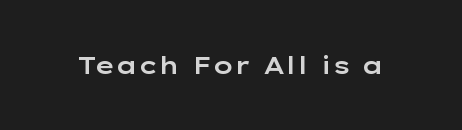
Observe the ordinary spacing: letters are neighbours, not strangers. Underline: absent. Rendered with straight, roman letterforms.
